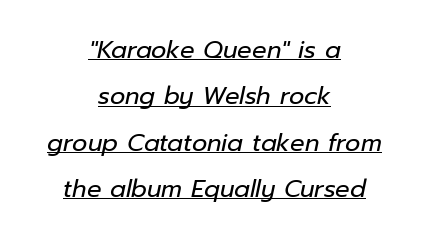
{"italic": "yes", "lean": "right", "slant_degrees": 12, "bold": "no", "underline": "yes", "align": "center", "line_spacing": "loose", "line_spacing_ratio": 1.93, "letter_spacing": "normal", "letter_spacing_em": 0.0, "glyph_px": 24}
